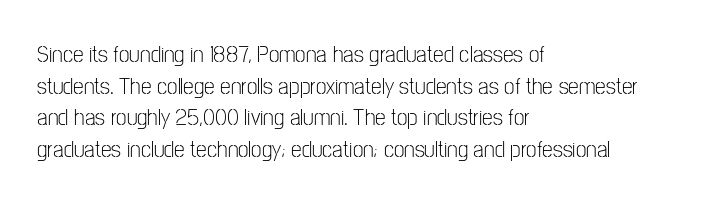
{"italic": "no", "bold": "no", "underline": "no", "align": "left", "line_spacing": "normal", "line_spacing_ratio": 1.32, "letter_spacing": "normal", "letter_spacing_em": 0.0, "glyph_px": 24}
